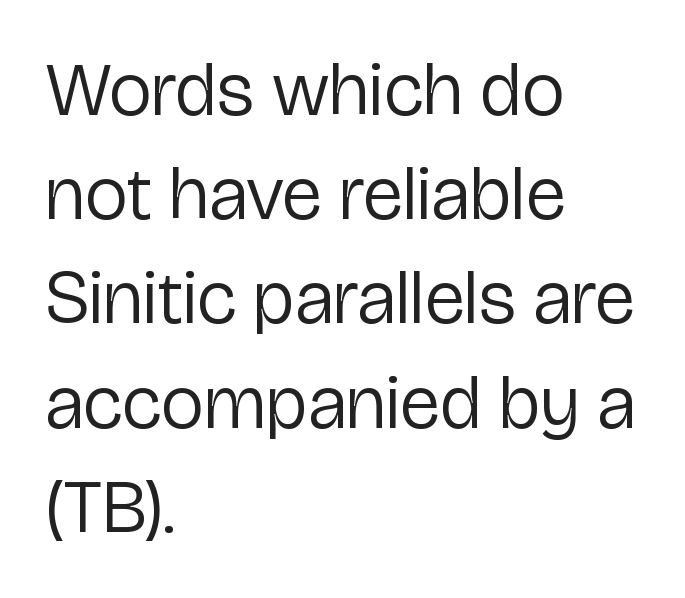
Regarding serifs, this sample does without them. The words here are not underlined. Rows of type keep a routine distance in the vertical direction. These lines were composed using upright roman letters.
